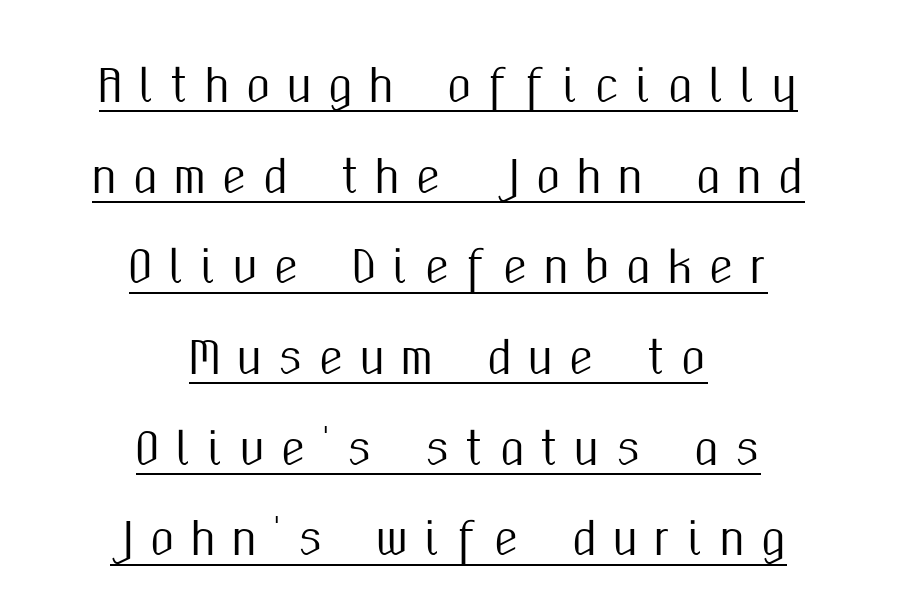
{"serif": "no", "italic": "no", "width": "condensed", "stroke_contrast": "medium", "x_height": "medium", "monospaced": "no", "underline": "yes", "align": "center", "line_spacing": "loose", "line_spacing_ratio": 2.06, "letter_spacing": "wide", "letter_spacing_em": 0.37, "glyph_px": 44}
